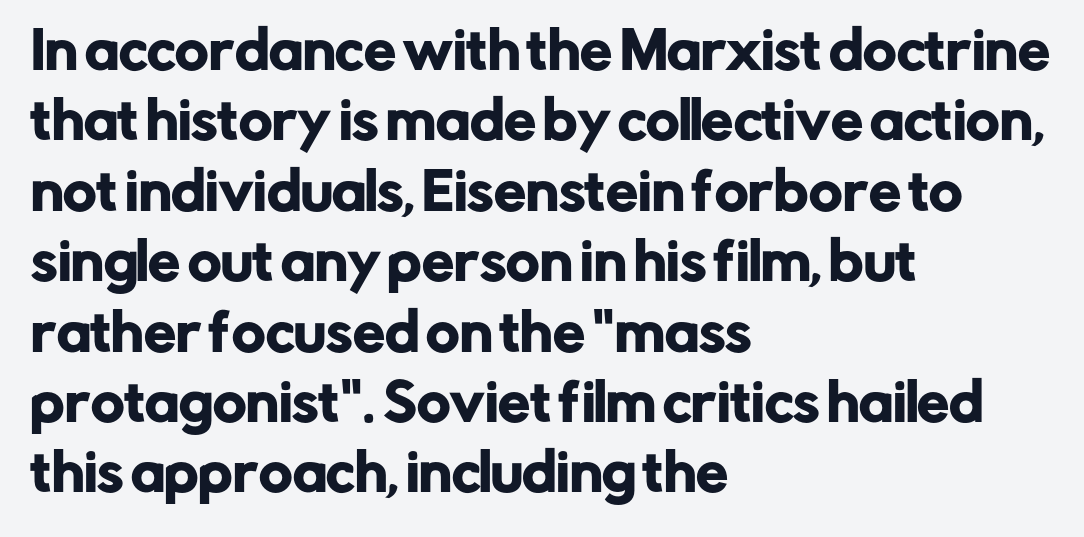
{"serif": "no", "italic": "no", "width": "normal", "stroke_contrast": "low", "x_height": "medium", "monospaced": "no", "underline": "no", "align": "left", "line_spacing": "normal", "line_spacing_ratio": 1.38, "letter_spacing": "normal", "letter_spacing_em": 0.0, "glyph_px": 51}
